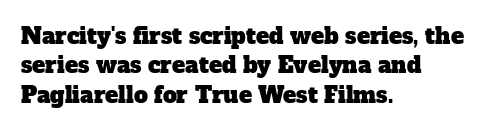
Beneath every word, the page is bare. Caption: multi-line text, flush left, ragged right. In terms of leading, this rendering sits right in the middle. This rendering leaves character spacing at its baseline value.
